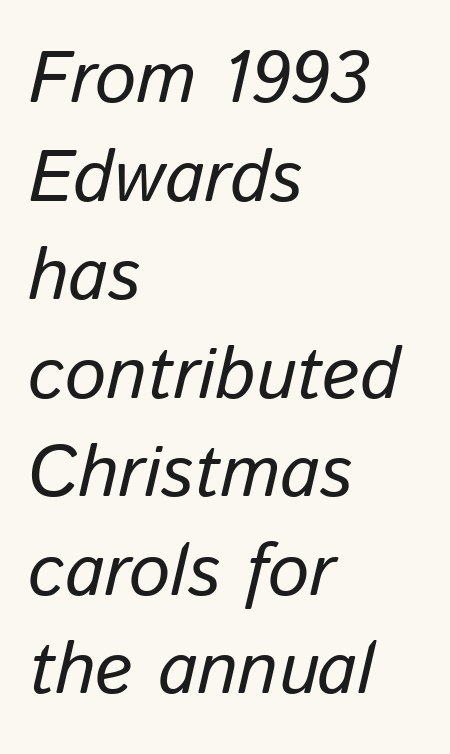
The passage shown is typed in a proportional face where columns would drift. The gap between lines stays unmarked. Standard letterfit; no display-style spreading of the glyphs. In terms of leading, this rendering sits right in the middle. These lines are set flush left with a ragged right edge.
